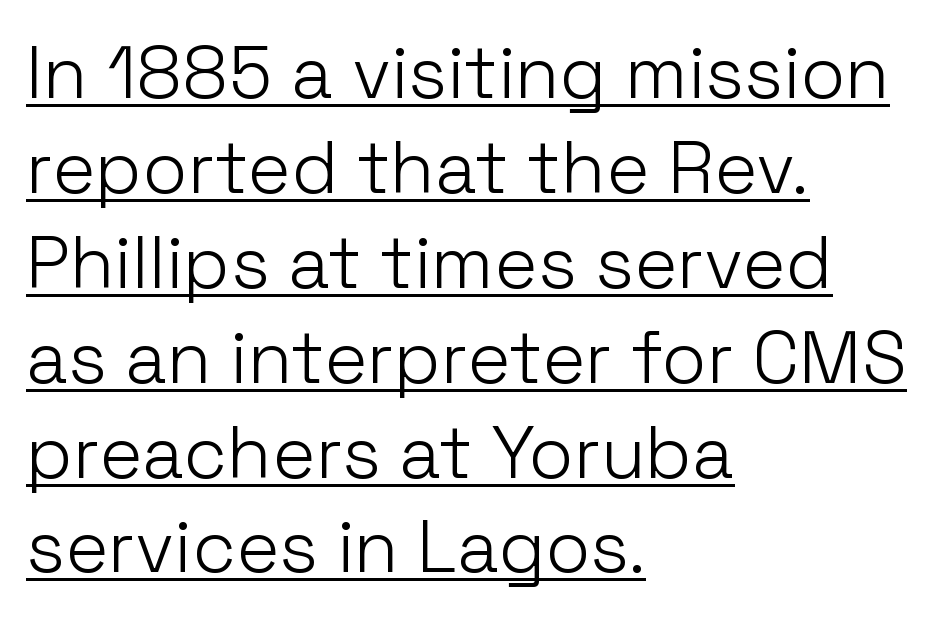
{"serif": "no", "italic": "no", "bold": "no", "weight": "light", "width": "normal", "stroke_contrast": "low", "x_height": "medium", "monospaced": "no", "underline": "yes", "align": "left", "line_spacing": "normal", "line_spacing_ratio": 1.3, "letter_spacing": "normal", "letter_spacing_em": 0.0, "glyph_px": 73}
